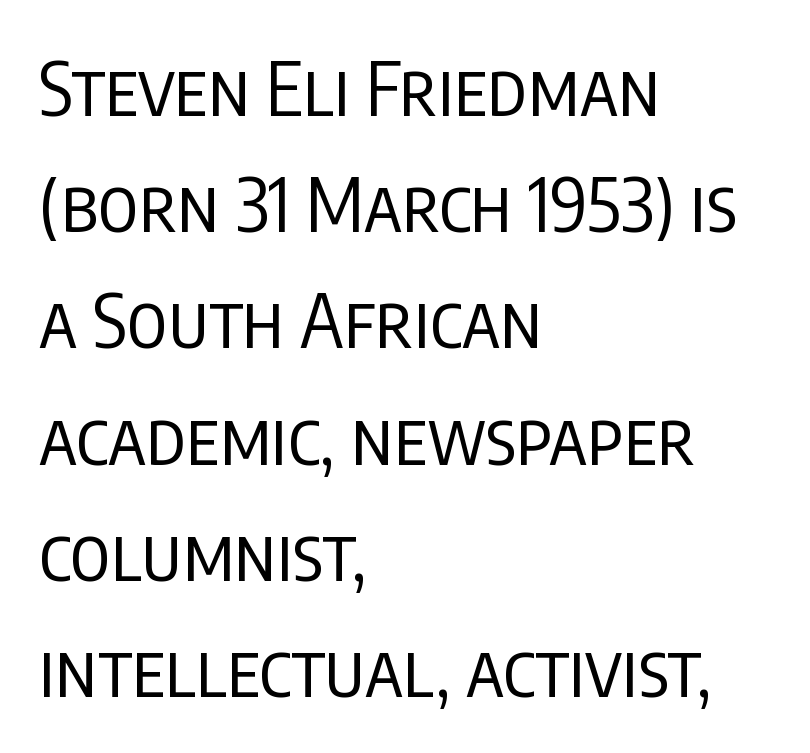
The image shows 74 px regular-weight, condensed sans-serif type, upright; set left-aligned, normal line spacing (1.57x), normal letter spacing, not underlined; low stroke contrast and a large x-height.
